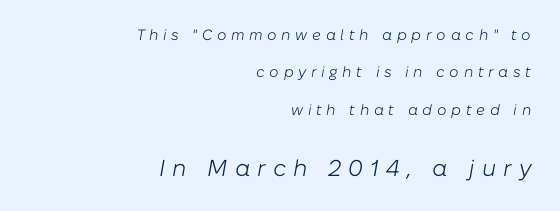
Q: Is the text bold? A: No.
Q: Is the text italic (slanted)? A: Yes, it leans right by about 10 degrees.
Q: Is the text underlined? A: No.
Q: How is the paragraph aligned? A: Right-aligned.
Q: Is the spacing between letters normal or unusually wide? A: Unusually wide.
Q: Is the spacing between lines tight, normal or loose? A: Loose.
Q: Which block of text is set in a larger size, the first (top) or the second (bottom)? A: The second (bottom) one.
